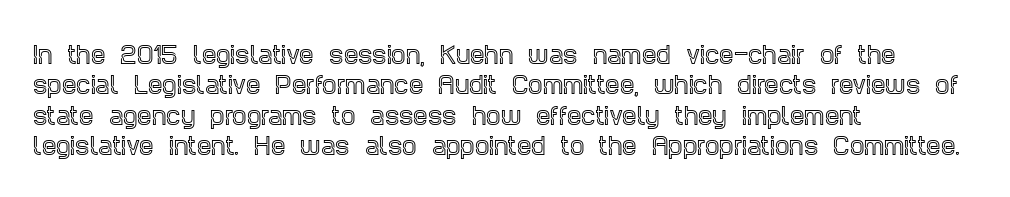
Q: Is the text italic (slanted)? A: No, it is upright.
Q: Is the text underlined? A: No.
Q: How is the paragraph aligned? A: Left-aligned.
Q: Is the spacing between letters normal or unusually wide? A: Normal.
Q: Is the spacing between lines tight, normal or loose? A: Normal.
